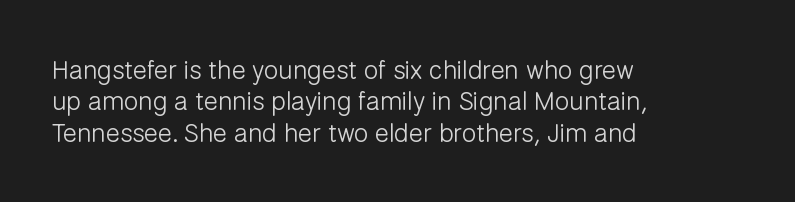
Q: Is the text bold? A: No.
Q: Is the text italic (slanted)? A: No, it is upright.
Q: Is the text underlined? A: No.
Q: How is the paragraph aligned? A: Left-aligned.
Q: Is the spacing between letters normal or unusually wide? A: Normal.
